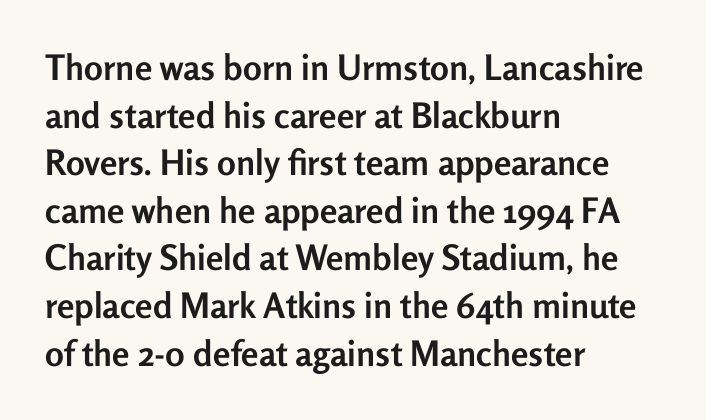
The image shows 35 px semibold sans-serif type, upright; set left-aligned, normal line spacing (1.36x), normal letter spacing, not underlined; low stroke contrast and a medium x-height.
